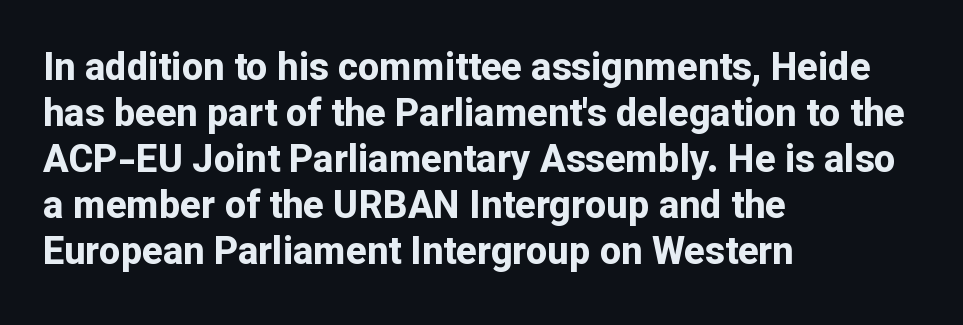
The image shows 38 px bold sans-serif type, upright; set left-aligned, line spacing 1.21x, normal letter spacing, not underlined; low stroke contrast and a medium x-height.
